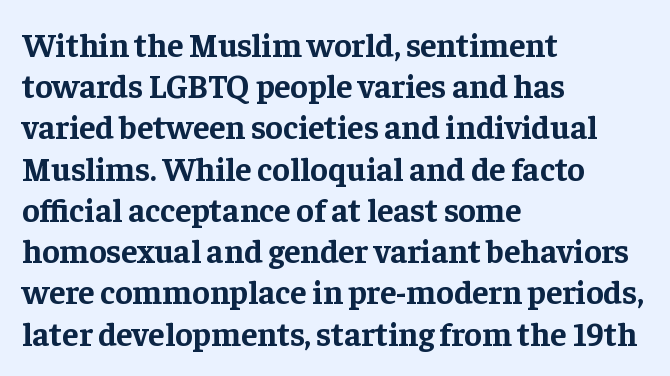
The lines in this sample share a left origin and differ only in where they stop. This sample uses plain, unmodified letter spacing. The gap between lines stays unmarked. The font's upright variant was chosen for this text. These lines sit exactly where default settings would place them. Are there feet on the stems? There are — it's a serif.
